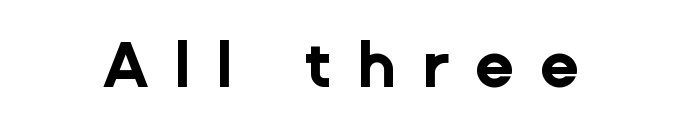
The image shows 64 px bold sans-serif type, upright; set unusually wide letter spacing (+0.4 em), not underlined; low stroke contrast and a medium x-height.
